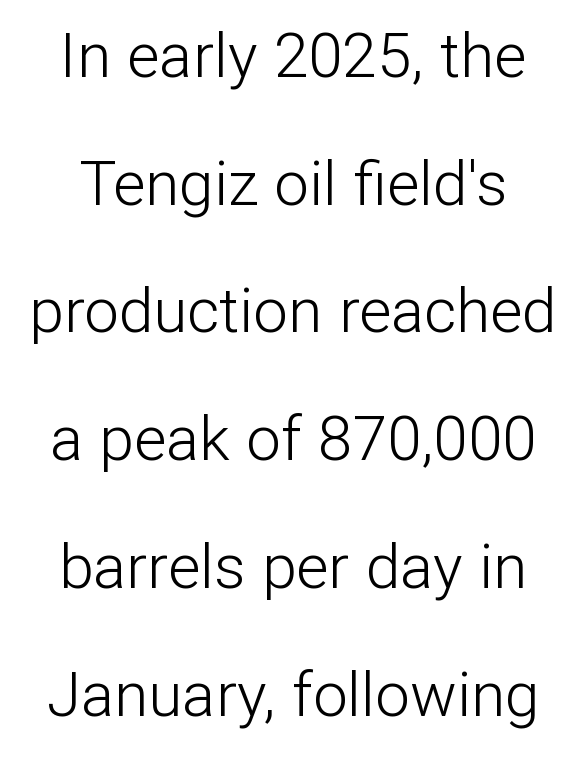
{"serif": "no", "italic": "no", "bold": "no", "weight": "light", "width": "normal", "stroke_contrast": "low", "x_height": "medium", "monospaced": "no", "underline": "no", "align": "center", "line_spacing": "loose", "line_spacing_ratio": 2.06, "letter_spacing": "normal", "letter_spacing_em": 0.0, "glyph_px": 62}
